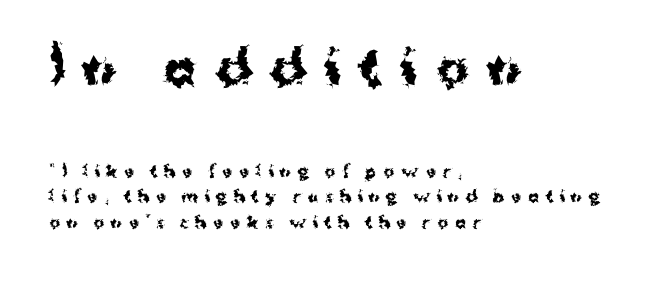
Underline: absent. One-word summary of the alignment: left. The type is letterspaced generously, with wide tracking. If you squint, the top block still reads clearly — it's the larger of the two. A typesetter would call this proportional, since set widths differ per character.
